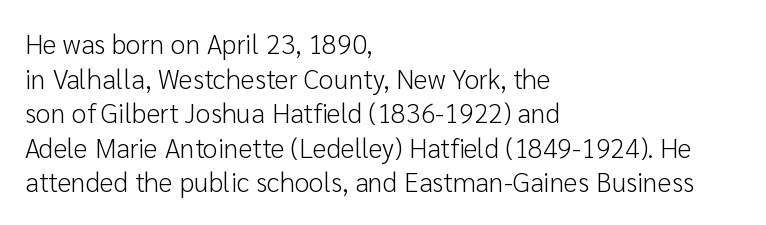
Q: Is the text bold? A: No.
Q: Is the text italic (slanted)? A: No, it is upright.
Q: Is the text underlined? A: No.
Q: How is the paragraph aligned? A: Left-aligned.
Q: Is the spacing between letters normal or unusually wide? A: Normal.
Q: Is the spacing between lines tight, normal or loose? A: Normal.
